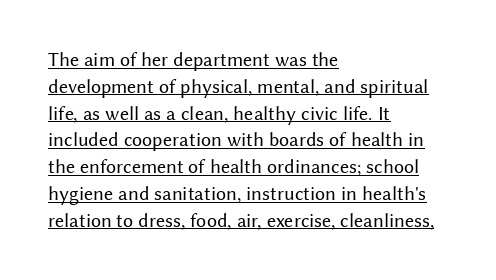
The image shows 20 px text type, upright; set left-aligned, normal line spacing (1.34x), normal letter spacing, underlined.
